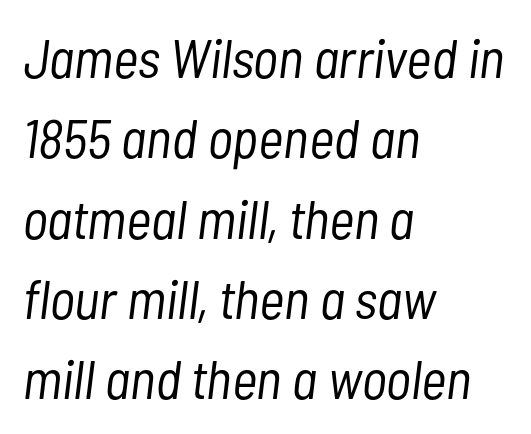
{"italic": "yes", "lean": "right", "slant_degrees": 7, "bold": "no", "weight": "light", "width": "condensed", "stroke_contrast": "low", "x_height": "medium", "monospaced": "no", "underline": "no", "align": "left", "line_spacing": "normal", "line_spacing_ratio": 1.46, "letter_spacing": "normal", "letter_spacing_em": 0.0, "glyph_px": 55}
